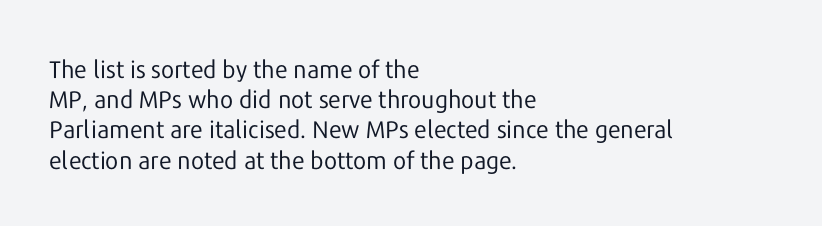
The weight would be labelled regular, book, light, or lighter still. Every stem runs plumb, perpendicular to the baseline. Descender tails drop into unmarked territory. One glance says typical: line gaps are just what's usual.
